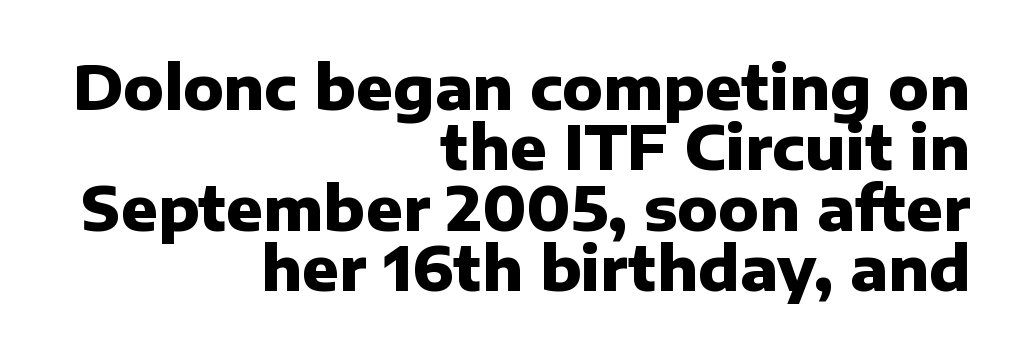
The image shows 61 px heavy sans-serif type, upright; set right-aligned, tight line spacing (0.99x), normal letter spacing, not underlined; low stroke contrast and a medium x-height.
